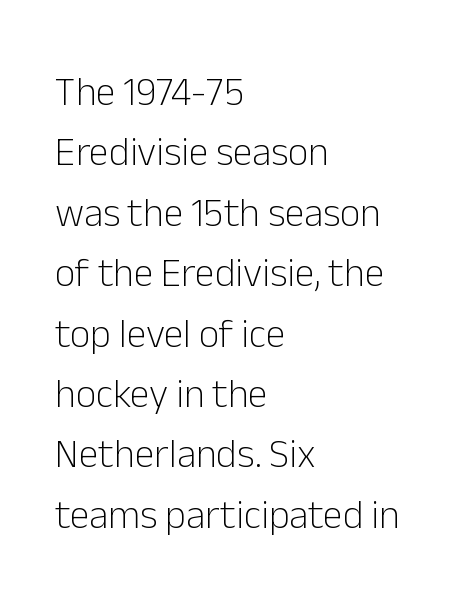
{"serif": "no", "italic": "no", "bold": "no", "weight": "light", "width": "normal", "stroke_contrast": "low", "x_height": "medium", "monospaced": "no", "underline": "no", "align": "left", "line_spacing": "normal", "line_spacing_ratio": 1.51, "letter_spacing": "normal", "letter_spacing_em": 0.0, "glyph_px": 40}
